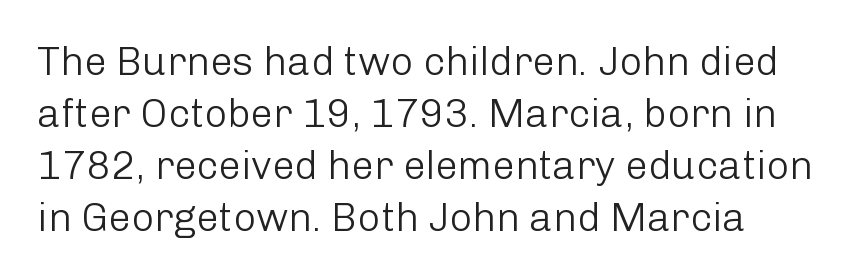
The rendering shows plain stroke endings on the letterforms — a sans-serif design. Students, observe: this is what conventionally led text looks like. Look at the tracking — it's just the regular setting, nothing added. Do the letters lean? They stand straight. Each letter keeps its own natural width here, so spacing adapts to shape. Counters stay open thanks to moderate or lighter strokes.
